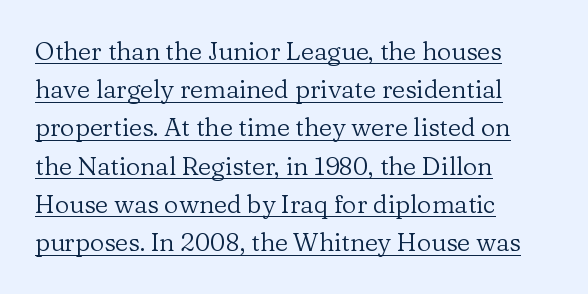
A typesetter would mark this as roman, not italic. Words appear dense and cohesive because spacing is normal. The block of text has a typical density, with ordinary space between rows. Somebody hit Ctrl+U on this one — the words are underlined. Stem width sits at or under what a default text font uses.
